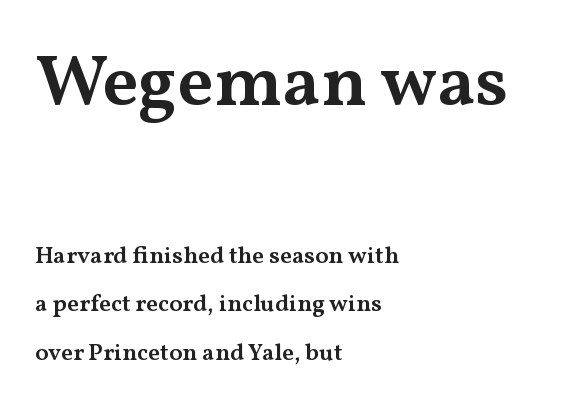
{"serif": "yes", "italic": "no", "bold": "semi", "weight": "semibold", "width": "wide", "stroke_contrast": "medium", "x_height": "medium", "monospaced": "no", "underline": "no", "align": "left", "line_spacing": "loose", "line_spacing_ratio": 2.01, "letter_spacing": "normal", "letter_spacing_em": 0.0, "larger_block": "first", "size_ratio": 3.04, "glyph_px": 73}
